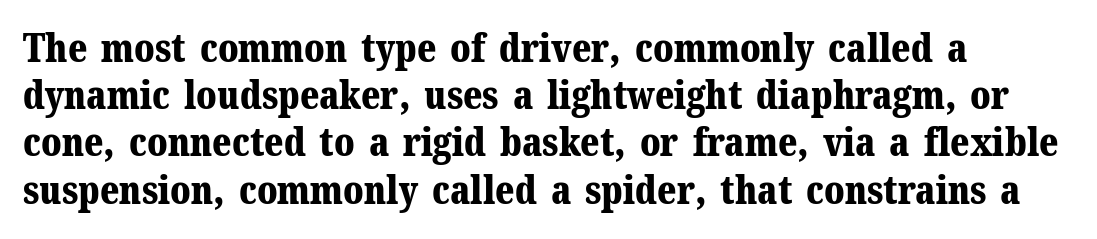
Q: Is the text bold? A: Yes.
Q: Is the text italic (slanted)? A: No, it is upright.
Q: Is the typeface a serif or a sans-serif typeface? A: Serif.
Q: Is the text underlined? A: No.
Q: How is the paragraph aligned? A: Left-aligned.
Q: Is the spacing between letters normal or unusually wide? A: Normal.
Q: Width (condensed, normal, or wide)? A: Normal.
Q: Stroke contrast? A: Medium.
Q: x-height? A: Medium.
Q: Monospaced? A: No.
